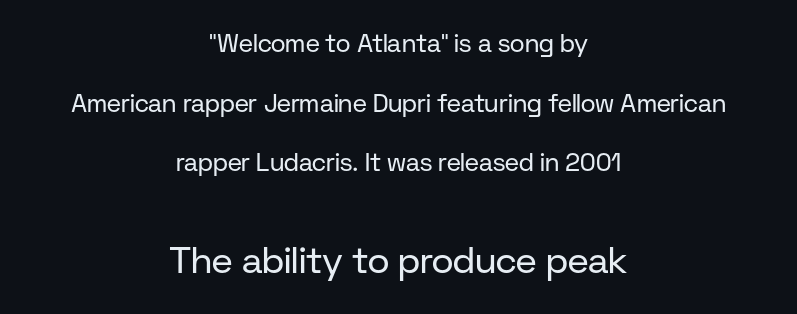
{"serif": "no", "italic": "no", "bold": "no", "weight": "regular", "width": "normal", "stroke_contrast": "low", "x_height": "medium", "monospaced": "no", "underline": "no", "align": "center", "line_spacing": "loose", "line_spacing_ratio": 2.39, "letter_spacing": "normal", "letter_spacing_em": 0.0, "larger_block": "second", "size_ratio": 1.48, "glyph_px": 37}
